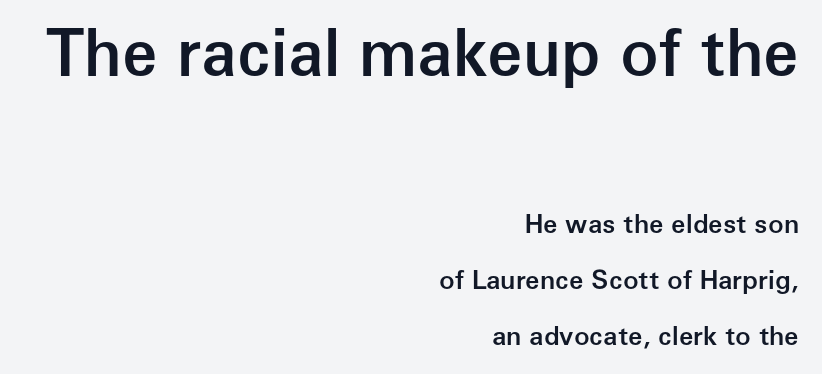
A bare baseline throughout the passage. Weight check: semibold — heavier than regular, not quite bold. Caption: upper text group enlarged, lower text group reduced. The lines are quadded right. The designer went with a sans here, leaving each stem footless. You could fit nearly another row in the gap between these rows.
